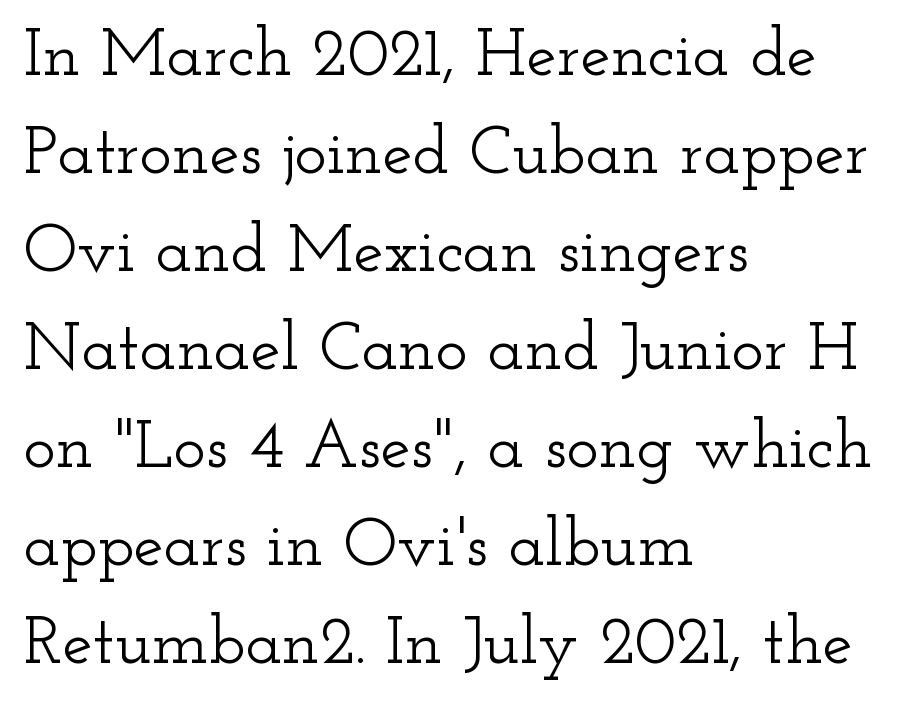
Short and long lines alike share a common starting point at left. The type family on display is of the serif kind. A roman cut, with each character standing at attention. Looks like regular typesetting: each glyph gets only the width it needs. You could call the tracking neutral — neither tight nor loose.
